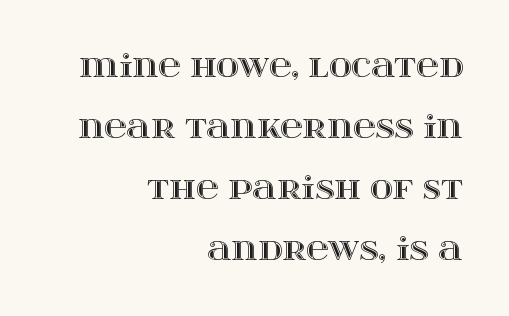
{"italic": "no", "width": "wide", "x_height": "large", "monospaced": "no", "underline": "no", "align": "right", "line_spacing": "loose", "line_spacing_ratio": 1.97, "letter_spacing": "normal", "letter_spacing_em": 0.0, "glyph_px": 31}
